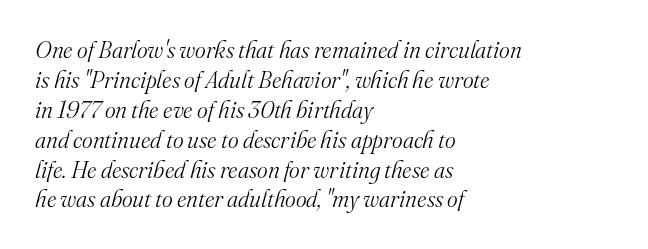
{"italic": "yes", "lean": "right", "slant_degrees": 16, "bold": "no", "underline": "no", "align": "left", "line_spacing": "normal", "line_spacing_ratio": 1.3, "letter_spacing": "normal", "letter_spacing_em": 0.0, "glyph_px": 23}
